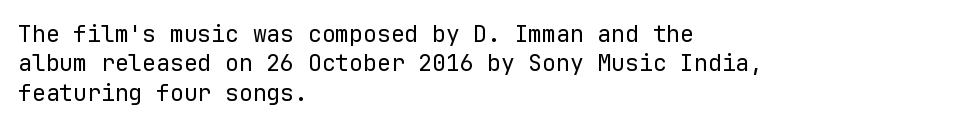
It's the straight-up-and-down kind of type. The face used here is rendered with its standard letterfit. The setting favours the left margin, as ordinary paragraphs usually do. This is not heavy type; no bold has been used. Interline gaps are of average width in this sample.
